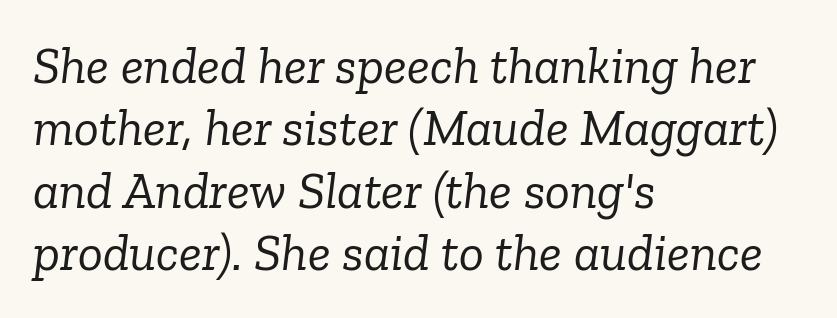
Note the varied advance widths — an 'i' is clearly narrower than an 'm'. I'd call this a serif setting — the letters wear small feet. Compared with ordinary roman type, these characters are visibly tilted. The weight tops out at a normal text grade.
